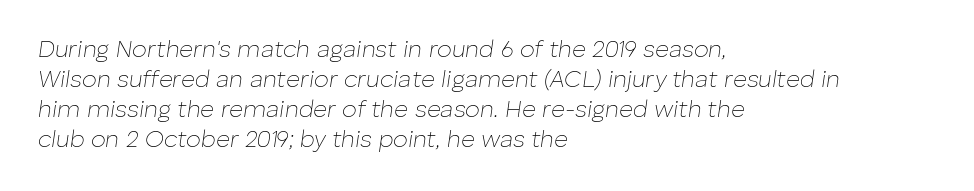
{"italic": "yes", "lean": "right", "slant_degrees": 8, "bold": "no", "underline": "no", "align": "left", "line_spacing": "normal", "line_spacing_ratio": 1.25, "letter_spacing": "normal", "letter_spacing_em": 0.0, "glyph_px": 24}
